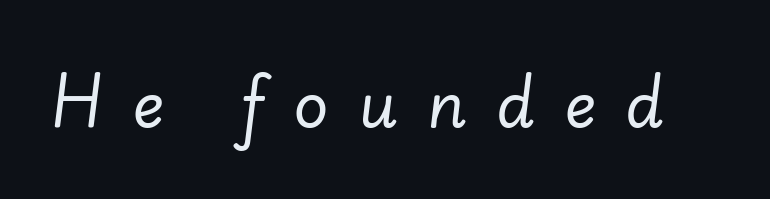
The rendering uses natural spacing where letterforms have individual widths. The weight tops out at a normal text grade. Has an underline been added? It has not. Between one letter and the next there's a generous, obvious gap. Rendered with sloped, italic letterforms.
